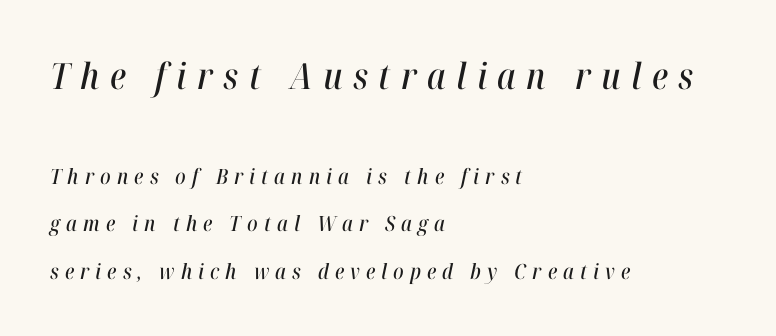
The image shows 36 px condensed type, italic (leaning right); set left-aligned, loose line spacing (2.27x), unusually wide letter spacing (+0.29 em), not underlined; the first (top) block is 1.71x larger; high stroke contrast and a medium x-height.
